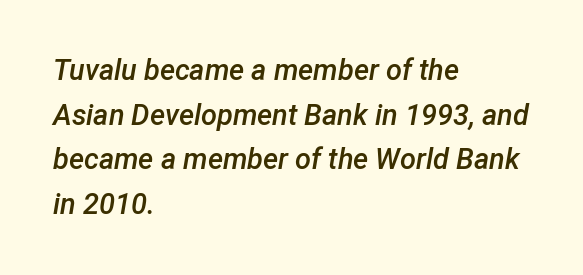
The image shows 29 px semibold type, italic (leaning right); set left-aligned, normal line spacing (1.54x), normal letter spacing, not underlined; low stroke contrast and a medium x-height.
